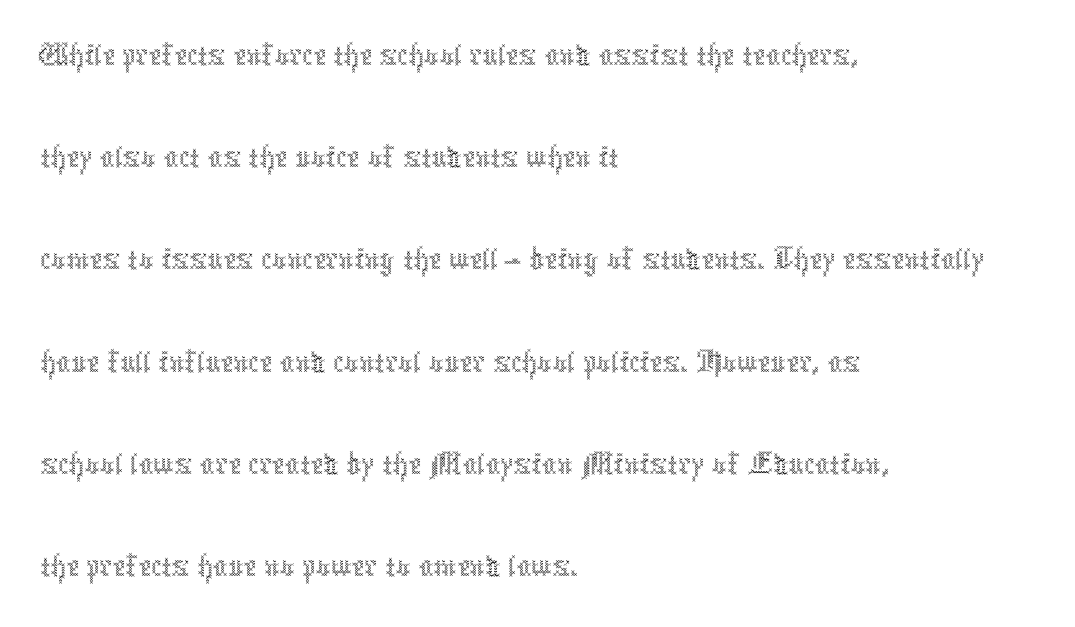
Q: Is the text bold? A: No.
Q: Is the text italic (slanted)? A: No, it is upright.
Q: Is the text underlined? A: No.
Q: How is the paragraph aligned? A: Left-aligned.
Q: Is the spacing between letters normal or unusually wide? A: Normal.
Q: Is the spacing between lines tight, normal or loose? A: Normal.
Q: Width (condensed, normal, or wide)? A: Condensed.
Q: x-height? A: Medium.
Q: Monospaced? A: No.
